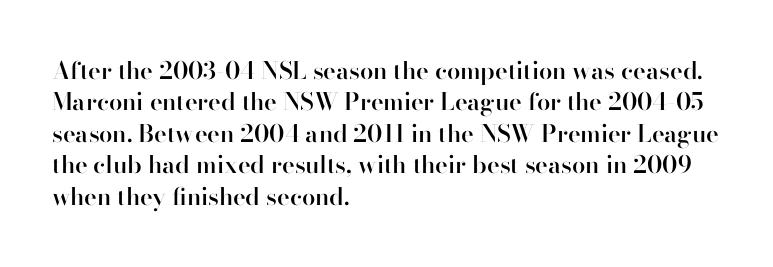
Q: Is the text bold? A: Semi-bold.
Q: Is the text italic (slanted)? A: No, it is upright.
Q: Is the text underlined? A: No.
Q: How is the paragraph aligned? A: Left-aligned.
Q: Is the spacing between letters normal or unusually wide? A: Normal.
Q: Is the spacing between lines tight, normal or loose? A: Normal.
